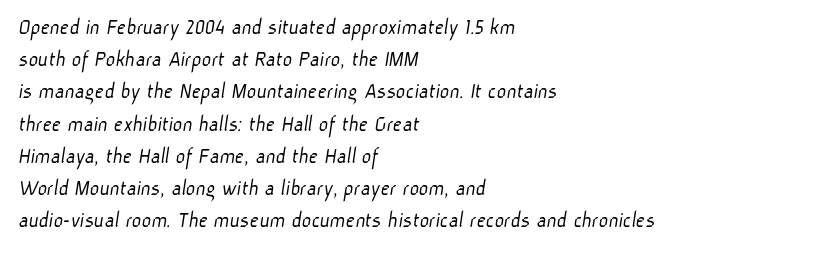
Q: Is the text bold? A: No.
Q: Is the text underlined? A: No.
Q: How is the paragraph aligned? A: Left-aligned.
Q: Is the spacing between letters normal or unusually wide? A: Normal.
Q: Is the spacing between lines tight, normal or loose? A: Normal.
